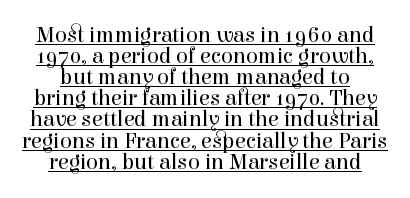
Q: Is the text bold? A: No.
Q: Is the text italic (slanted)? A: No, it is upright.
Q: Is the text underlined? A: Yes.
Q: Is the spacing between letters normal or unusually wide? A: Normal.
Q: Is the spacing between lines tight, normal or loose? A: Tight.
